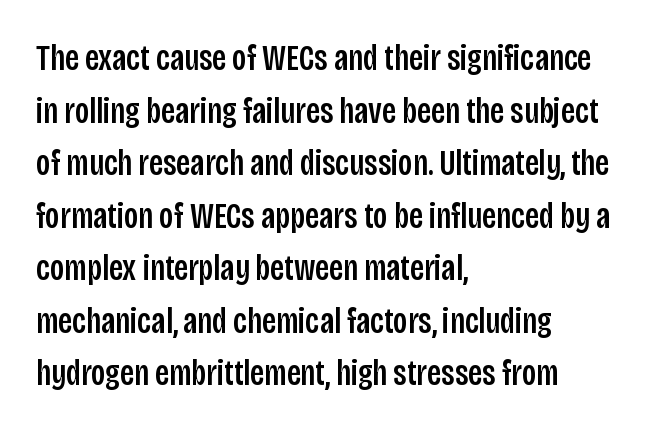
You can tell from the bare stems that sans-serif type was used. Character widths vary here, with narrow letters taking less room than wide ones. Layout note: lines flush left. Rows of type keep a routine distance in the vertical direction. Letter spacing: default.
